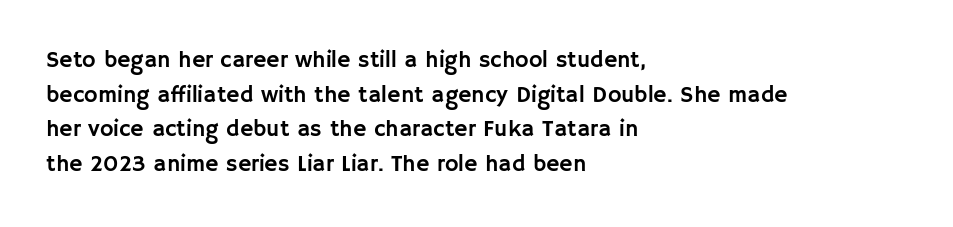
Q: Is the text italic (slanted)? A: No, it is upright.
Q: Is the text underlined? A: No.
Q: How is the paragraph aligned? A: Left-aligned.
Q: Is the spacing between letters normal or unusually wide? A: Normal.
Q: Is the spacing between lines tight, normal or loose? A: Normal.
